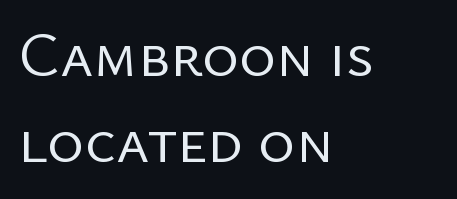
This is roman type, the default non-slanted kind. Notice how descenders clear the ascenders below comfortably — that's standard leading. Each word holds together tightly as a unit, with standard inter-letter gaps. Note: no serifs on the glyphs. Is the stroke heavy? The answer is a plain regular-or-lighter.
